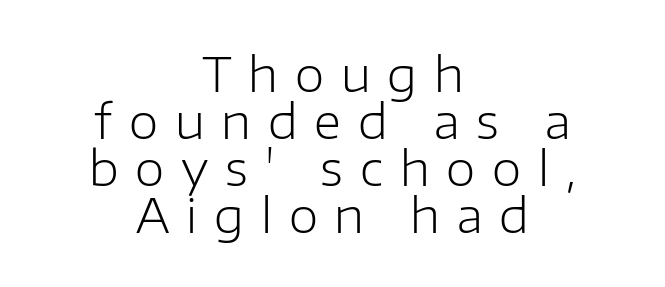
{"serif": "no", "italic": "no", "bold": "no", "weight": "light", "width": "normal", "stroke_contrast": "low", "x_height": "medium", "monospaced": "no", "underline": "no", "align": "center", "line_spacing": "tight", "line_spacing_ratio": 0.98, "letter_spacing": "wide", "letter_spacing_em": 0.35, "glyph_px": 48}
